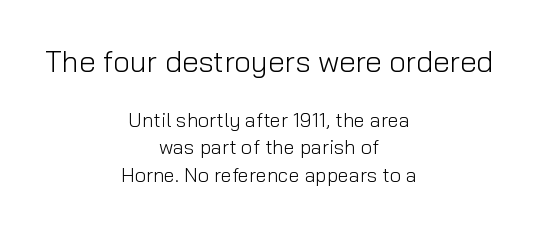
{"serif": "no", "italic": "no", "bold": "no", "weight": "light", "width": "normal", "stroke_contrast": "low", "x_height": "medium", "monospaced": "no", "underline": "no", "align": "center", "line_spacing": "normal", "line_spacing_ratio": 1.37, "letter_spacing": "normal", "letter_spacing_em": 0.0, "larger_block": "first", "size_ratio": 1.5, "glyph_px": 30}
